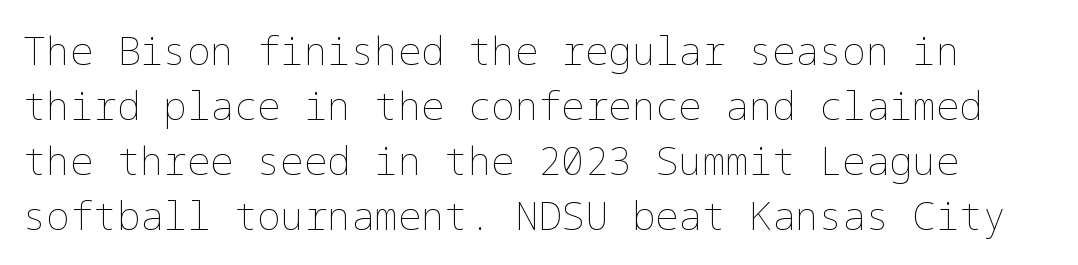
The image shows 39 px thin type, upright; set normal line spacing (1.41x), normal letter spacing, not underlined; low stroke contrast and a medium x-height.
